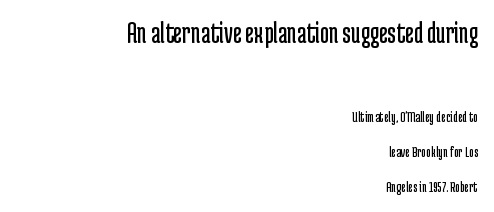
{"serif": "no", "italic": "no", "bold": "no", "weight": "regular", "width": "condensed", "stroke_contrast": "low", "x_height": "medium", "monospaced": "no", "underline": "no", "align": "right", "line_spacing": "loose", "line_spacing_ratio": 2.18, "letter_spacing": "normal", "letter_spacing_em": 0.0, "larger_block": "first", "size_ratio": 1.94, "glyph_px": 31}
